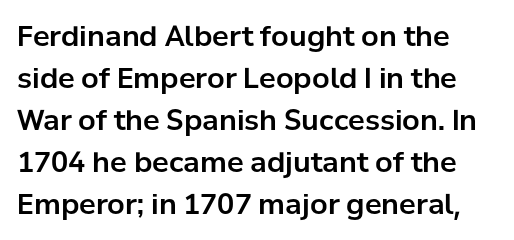
{"serif": "no", "italic": "no", "width": "normal", "stroke_contrast": "low", "x_height": "medium", "monospaced": "no", "underline": "no", "line_spacing": "normal", "line_spacing_ratio": 1.5, "letter_spacing": "normal", "letter_spacing_em": 0.0, "glyph_px": 28}
